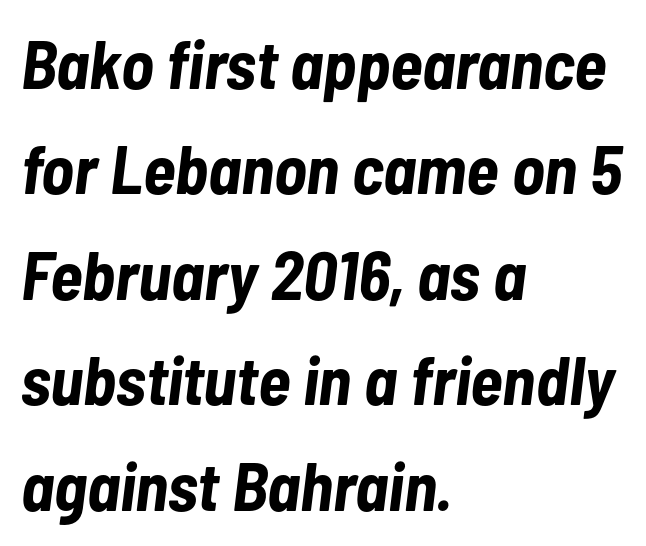
{"italic": "yes", "lean": "right", "slant_degrees": 7, "bold": "yes", "weight": "bold", "width": "condensed", "stroke_contrast": "low", "x_height": "medium", "monospaced": "no", "underline": "no", "align": "left", "line_spacing": "normal", "line_spacing_ratio": 1.55, "letter_spacing": "normal", "letter_spacing_em": 0.0, "glyph_px": 68}
